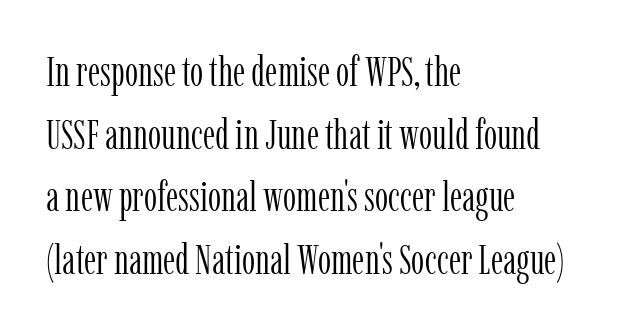
The image shows 42 px light, condensed serif type, upright; set left-aligned, normal line spacing (1.49x), normal letter spacing, not underlined; low stroke contrast and a medium x-height.
